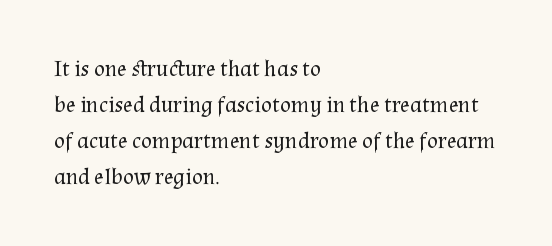
Q: Is the text bold? A: No.
Q: Is the text italic (slanted)? A: No, it is upright.
Q: Is the text underlined? A: No.
Q: How is the paragraph aligned? A: Left-aligned.
Q: Is the spacing between letters normal or unusually wide? A: Normal.
Q: Is the spacing between lines tight, normal or loose? A: Normal.
